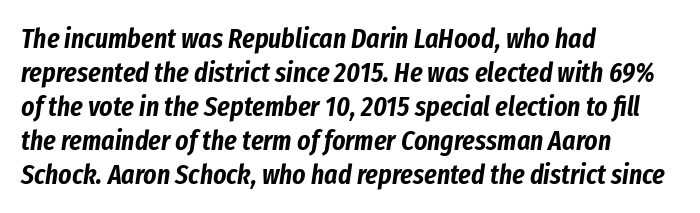
The image shows 28 px condensed type, italic (leaning right); set left-aligned, line spacing 1.21x, normal letter spacing, not underlined; low stroke contrast and a medium x-height.
